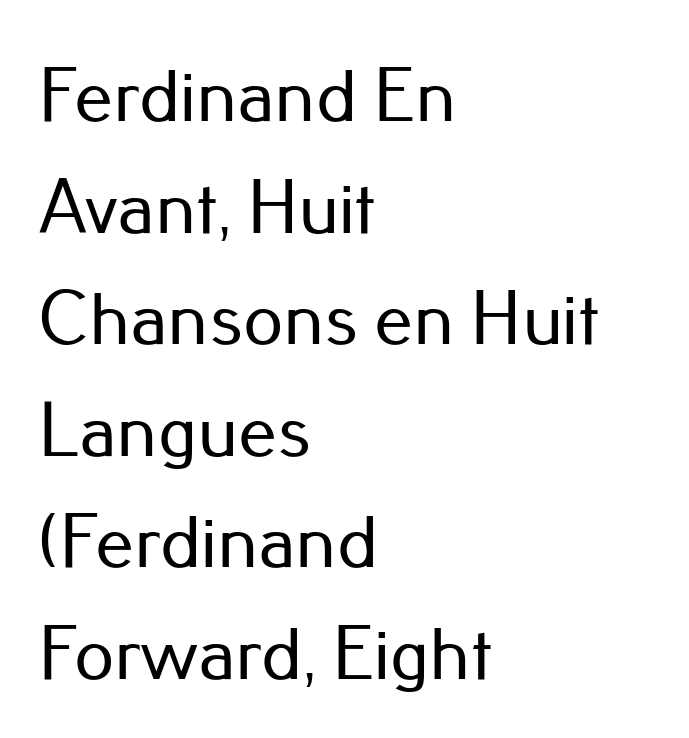
Regular leading. Quick note: underline off. Is this a sans? Yes — the strokes have no serifs. This is the regular roman posture of the typeface. The type is set solid horizontally, with unmodified tracking.
